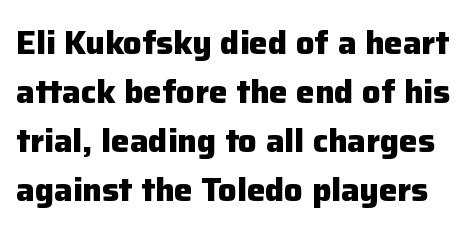
Q: Is the text bold? A: Yes.
Q: Is the text italic (slanted)? A: No, it is upright.
Q: Is the typeface a serif or a sans-serif typeface? A: Sans-serif.
Q: Is the text underlined? A: No.
Q: Is the spacing between letters normal or unusually wide? A: Normal.
Q: Is the spacing between lines tight, normal or loose? A: Normal.
Q: Width (condensed, normal, or wide)? A: Normal.
Q: Stroke contrast? A: Low.
Q: x-height? A: Medium.
Q: Monospaced? A: No.
